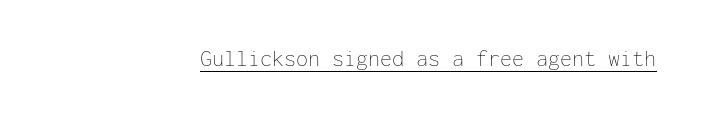
Tall strokes in this sample are plumb rather than angled. On a weight scale, this lands at 450 or below. In terms of letterspacing, this is plain default setting. A baseline rule has been typeset under these characters.
